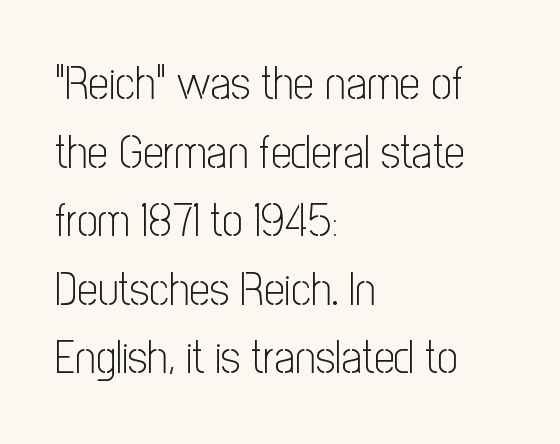
The image shows 46 px light, condensed sans-serif type, upright; set left-aligned, normal line spacing (1.49x), normal letter spacing, not underlined; low stroke contrast and a medium x-height.
